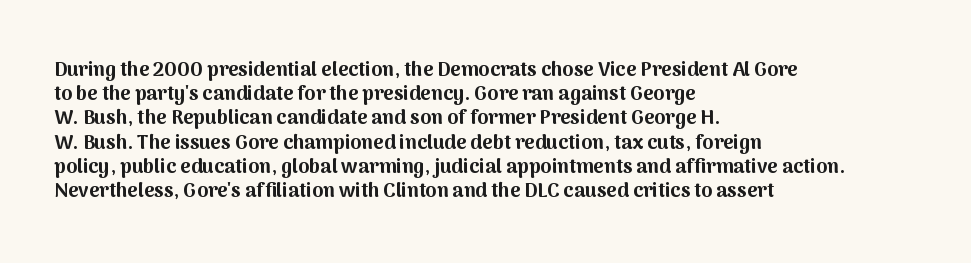
The image shows 20 px bold type, upright; set left-aligned, line spacing 1.21x, normal letter spacing, not underlined.
